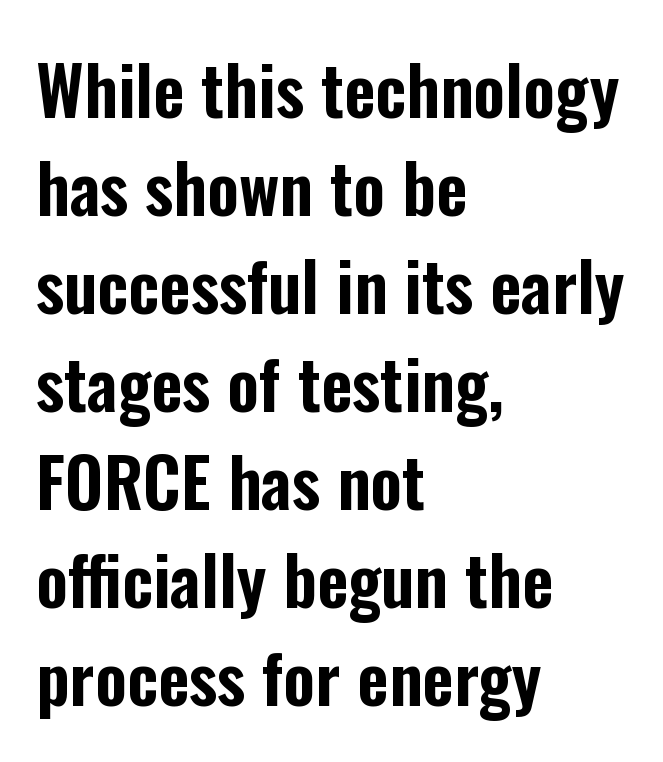
{"serif": "no", "italic": "no", "width": "condensed", "stroke_contrast": "low", "x_height": "medium", "monospaced": "no", "underline": "no", "align": "left", "line_spacing": "normal", "line_spacing_ratio": 1.44, "letter_spacing": "normal", "letter_spacing_em": 0.0, "glyph_px": 68}
